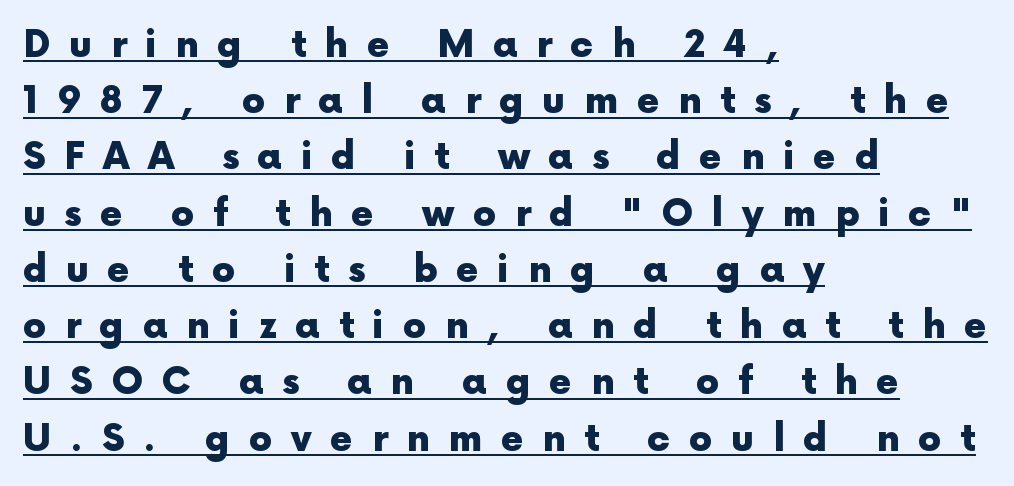
Q: Is the text bold? A: Yes.
Q: Is the text italic (slanted)? A: No, it is upright.
Q: Is the typeface a serif or a sans-serif typeface? A: Sans-serif.
Q: Is the text underlined? A: Yes.
Q: How is the paragraph aligned? A: Left-aligned.
Q: Is the spacing between letters normal or unusually wide? A: Unusually wide.
Q: Is the spacing between lines tight, normal or loose? A: Normal.
Q: Width (condensed, normal, or wide)? A: Normal.
Q: x-height? A: Medium.
Q: Monospaced? A: No.
